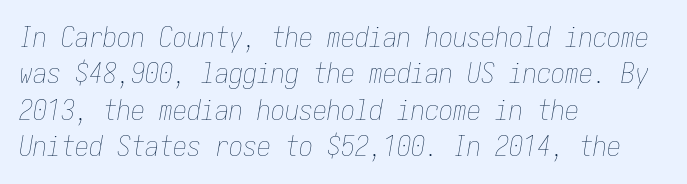
{"italic": "yes", "lean": "right", "slant_degrees": 10, "bold": "no", "weight": "thin", "width": "condensed", "stroke_contrast": "low", "x_height": "medium", "underline": "no", "align": "left", "line_spacing": "normal", "line_spacing_ratio": 1.3, "letter_spacing": "normal", "letter_spacing_em": 0.0, "glyph_px": 28}
